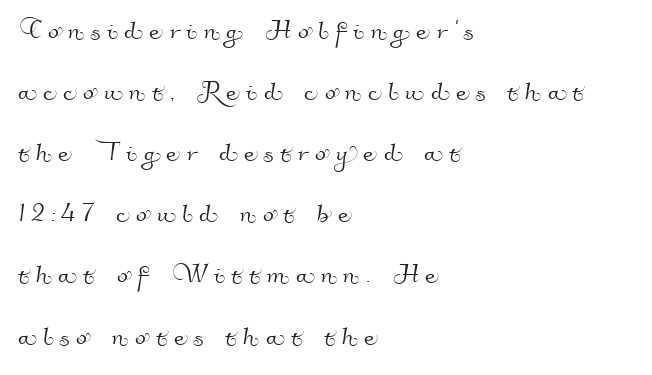
{"serif": "no", "width": "normal", "stroke_contrast": "high", "x_height": "small", "monospaced": "no", "underline": "no", "align": "left", "line_spacing": "loose", "line_spacing_ratio": 1.91, "letter_spacing": "wide", "letter_spacing_em": 0.2, "glyph_px": 32}
